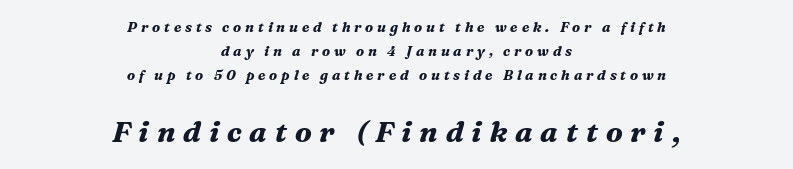
Q: Is the text bold? A: Yes.
Q: Is the text italic (slanted)? A: Yes, it leans right by about 16 degrees.
Q: Is the typeface a serif or a sans-serif typeface? A: Serif.
Q: Is the text underlined? A: No.
Q: How is the paragraph aligned? A: Centered.
Q: Is the spacing between letters normal or unusually wide? A: Unusually wide.
Q: Which block of text is set in a larger size, the first (top) or the second (bottom)? A: The second (bottom) one.
Q: Width (condensed, normal, or wide)? A: Normal.
Q: Stroke contrast? A: Medium.
Q: x-height? A: Medium.
Q: Monospaced? A: No.
